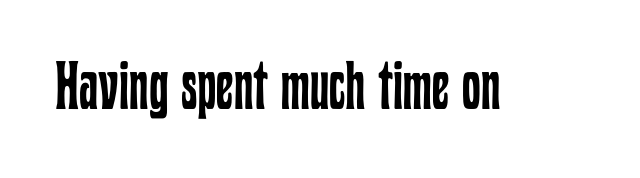
Q: Is the text bold? A: No.
Q: Is the text italic (slanted)? A: No, it is upright.
Q: Is the text underlined? A: No.
Q: Is the spacing between letters normal or unusually wide? A: Normal.
Q: Width (condensed, normal, or wide)? A: Condensed.
Q: Stroke contrast? A: Low.
Q: x-height? A: Medium.
Q: Monospaced? A: No.
